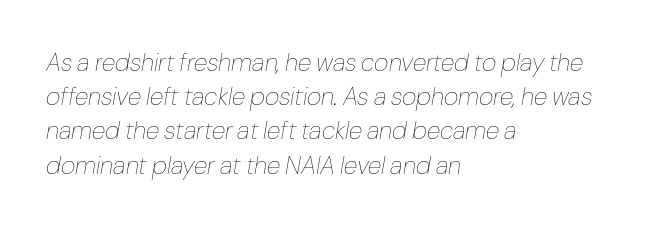
Vertical stems look standard width or narrower in stroke. Does the copy run flush right? No — it runs flush left. If you drew a line through each stem, it would be angled. Clear beneath every line of the passage. Leading: standard. Inter-character spacing is left at the font's built-in metrics.
